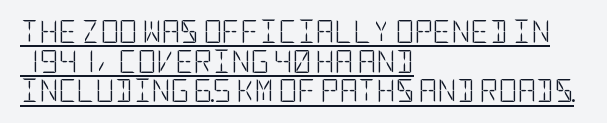
The image shows 23 px text type, upright; set left-aligned, normal line spacing (1.29x), normal letter spacing, underlined.
